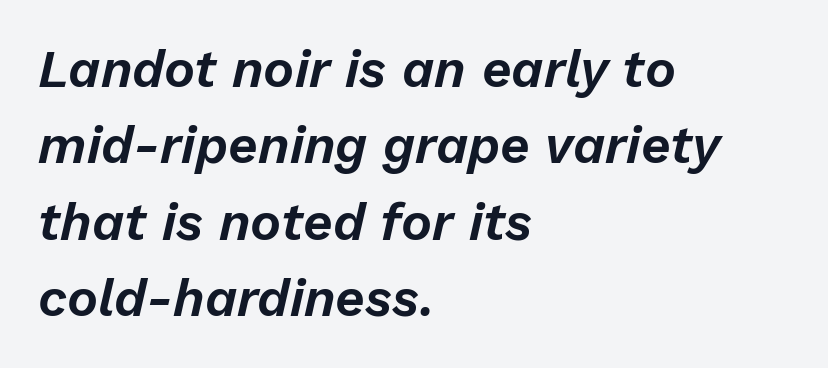
Q: Is the text italic (slanted)? A: Yes, it leans right by about 13 degrees.
Q: Is the text underlined? A: No.
Q: How is the paragraph aligned? A: Left-aligned.
Q: Is the spacing between letters normal or unusually wide? A: Normal.
Q: Is the spacing between lines tight, normal or loose? A: Normal.
Q: Width (condensed, normal, or wide)? A: Normal.
Q: Stroke contrast? A: Low.
Q: x-height? A: Medium.
Q: Monospaced? A: No.
